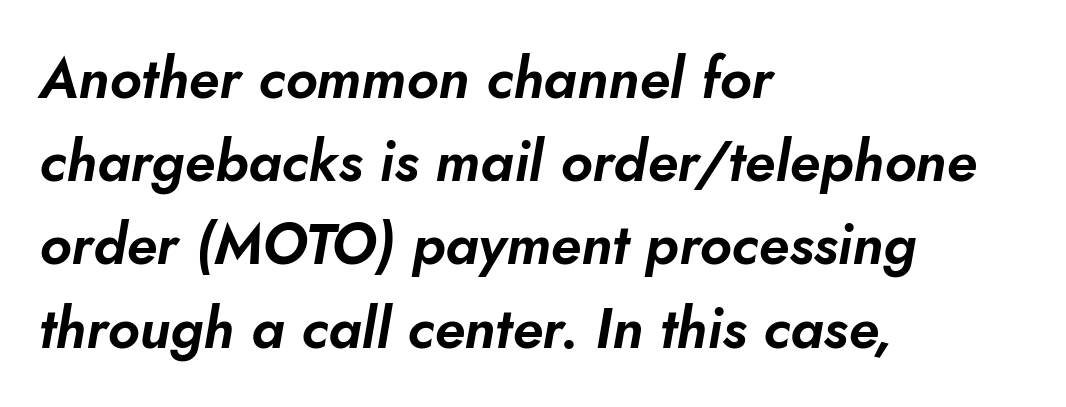
Q: Is the text italic (slanted)? A: Yes, it leans right by about 10 degrees.
Q: Is the text underlined? A: No.
Q: How is the paragraph aligned? A: Left-aligned.
Q: Is the spacing between letters normal or unusually wide? A: Normal.
Q: Is the spacing between lines tight, normal or loose? A: Normal.
Q: Width (condensed, normal, or wide)? A: Normal.
Q: Stroke contrast? A: Low.
Q: x-height? A: Small.
Q: Monospaced? A: No.
